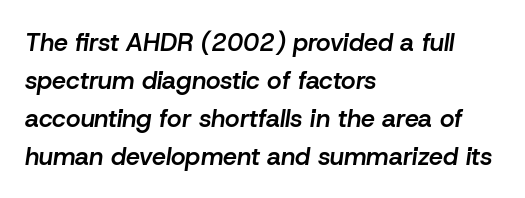
{"italic": "yes", "lean": "right", "slant_degrees": 8, "bold": "semi", "underline": "no", "align": "left", "line_spacing": "normal", "line_spacing_ratio": 1.52, "letter_spacing": "normal", "letter_spacing_em": 0.0, "glyph_px": 25}
